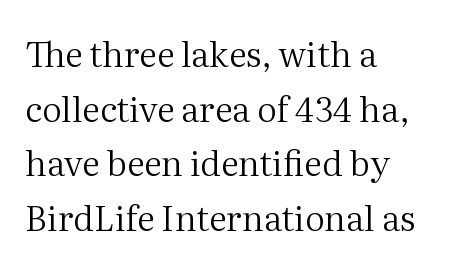
{"serif": "yes", "italic": "no", "bold": "no", "weight": "regular", "width": "normal", "stroke_contrast": "medium", "x_height": "medium", "monospaced": "no", "underline": "no", "align": "left", "line_spacing": "normal", "line_spacing_ratio": 1.56, "letter_spacing": "normal", "letter_spacing_em": 0.0, "glyph_px": 35}
